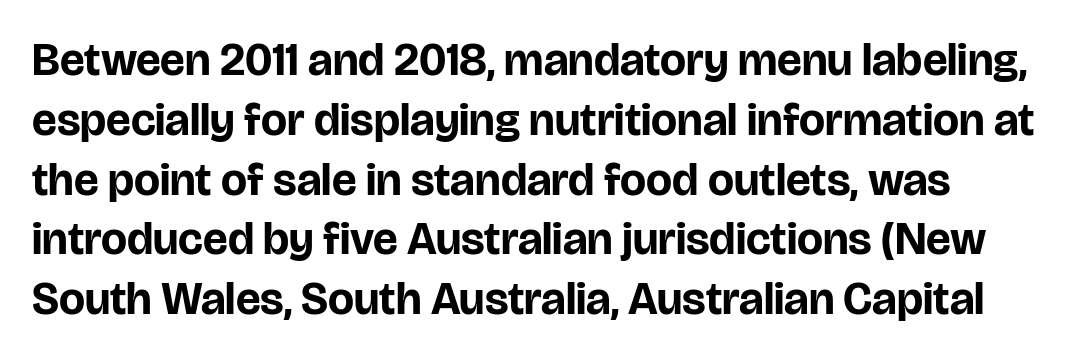
The image shows 46 px bold sans-serif type, upright; set normal line spacing (1.3x), normal letter spacing, not underlined; low stroke contrast and a large x-height.
